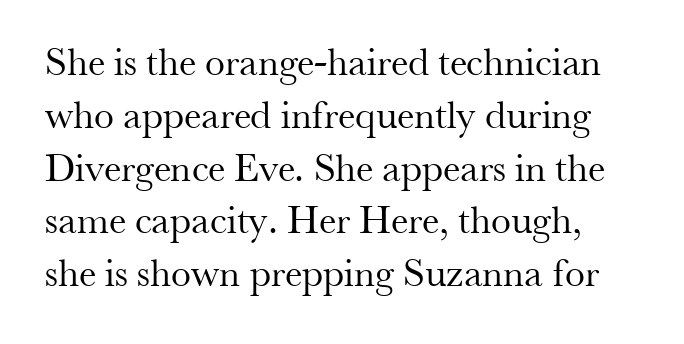
{"serif": "yes", "italic": "no", "bold": "no", "weight": "regular", "width": "normal", "stroke_contrast": "medium", "x_height": "small", "monospaced": "no", "underline": "no", "line_spacing": "normal", "line_spacing_ratio": 1.32, "letter_spacing": "normal", "letter_spacing_em": 0.0, "glyph_px": 40}
